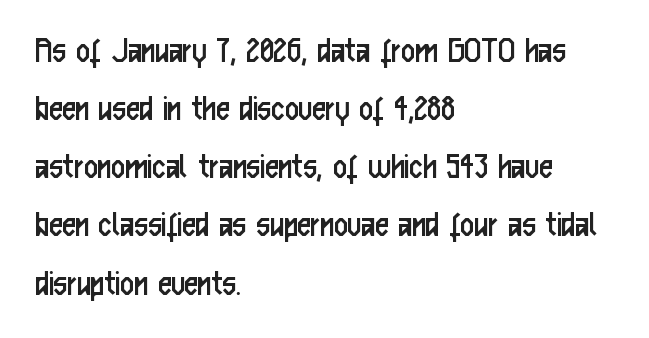
{"serif": "no", "italic": "no", "bold": "no", "weight": "regular", "width": "condensed", "stroke_contrast": "low", "x_height": "medium", "monospaced": "no", "underline": "no", "align": "left", "line_spacing": "normal", "line_spacing_ratio": 1.53, "letter_spacing": "normal", "letter_spacing_em": 0.0, "glyph_px": 38}
